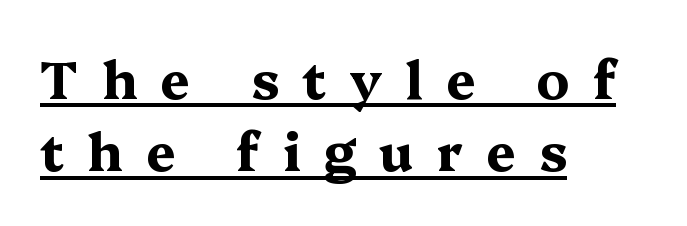
The image shows 52 px bold, wide serif type, upright; set left-aligned, normal line spacing (1.39x), unusually wide letter spacing (+0.45 em), underlined; medium stroke contrast and a medium x-height.
